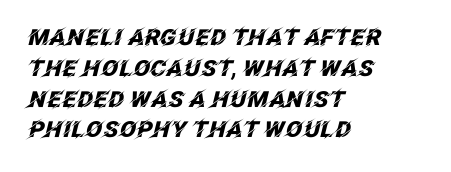
Successive baselines arrive at the customary interval. The face used here has a pronounced slope to its letters. The compositor pushed each line to the left boundary. The letterforms sit shoulder to shoulder at normal distance. I'd describe the lettering as bold — thick and assertive. The glyphs are unaccompanied by any horizontal stroke below them.
